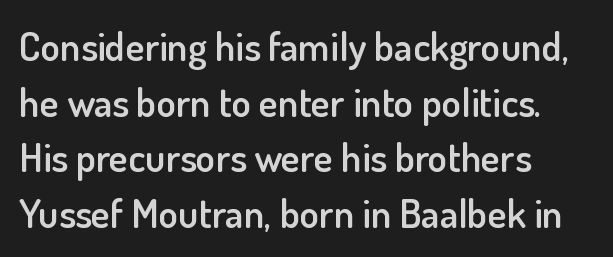
The image shows 40 px semibold sans-serif type, upright; set left-aligned, normal line spacing (1.39x), normal letter spacing, not underlined; low stroke contrast and a small x-height.
